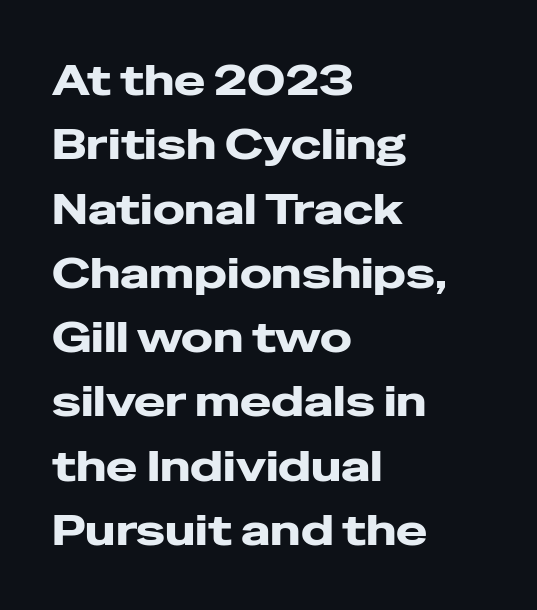
{"serif": "no", "italic": "no", "width": "wide", "stroke_contrast": "low", "x_height": "medium", "monospaced": "no", "underline": "no", "align": "left", "line_spacing": "normal", "line_spacing_ratio": 1.53, "letter_spacing": "normal", "letter_spacing_em": 0.0, "glyph_px": 42}
